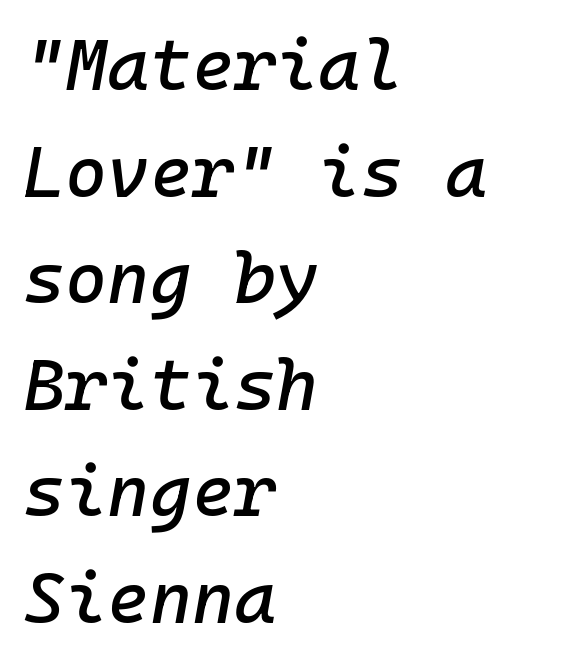
{"italic": "yes", "lean": "right", "slant_degrees": 10, "width": "normal", "stroke_contrast": "low", "x_height": "medium", "underline": "no", "align": "left", "line_spacing": "normal", "line_spacing_ratio": 1.48, "letter_spacing": "normal", "letter_spacing_em": 0.0, "glyph_px": 72}
